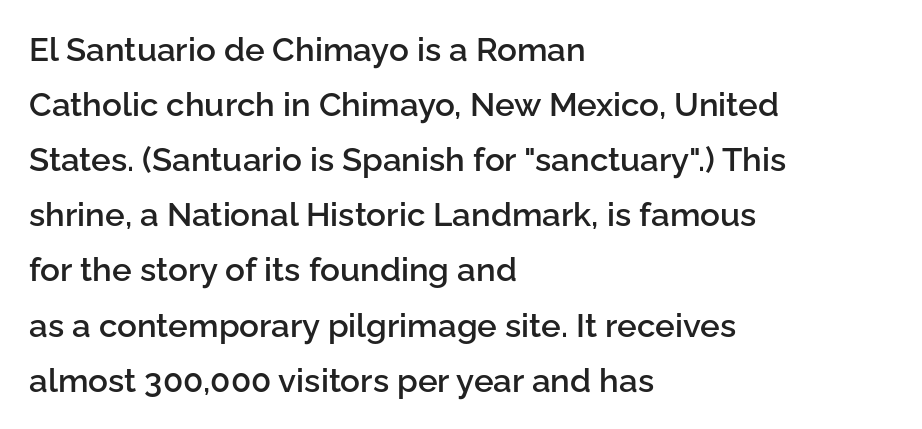
Q: Is the text bold? A: Semi-bold.
Q: Is the text italic (slanted)? A: No, it is upright.
Q: Is the typeface a serif or a sans-serif typeface? A: Sans-serif.
Q: Is the text underlined? A: No.
Q: How is the paragraph aligned? A: Left-aligned.
Q: Is the spacing between letters normal or unusually wide? A: Normal.
Q: Is the spacing between lines tight, normal or loose? A: Normal.
Q: Width (condensed, normal, or wide)? A: Normal.
Q: Stroke contrast? A: Low.
Q: x-height? A: Medium.
Q: Monospaced? A: No.
